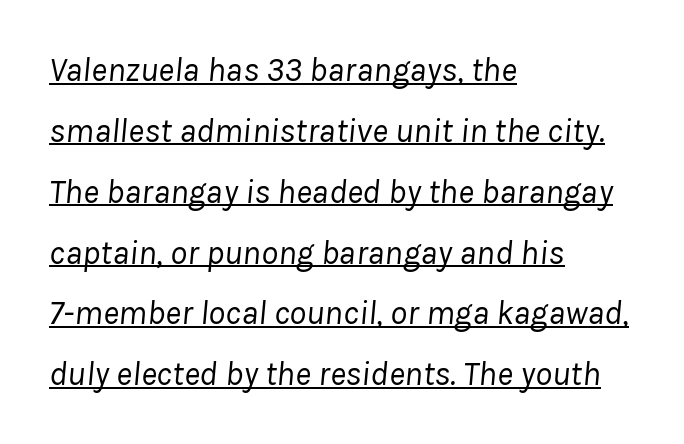
The image shows 34 px regular-weight type, italic (leaning right); set left-aligned, line spacing 1.79x, normal letter spacing, underlined; low stroke contrast and a medium x-height.
